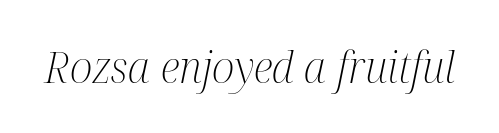
{"serif": "yes", "italic": "yes", "lean": "right", "slant_degrees": 12, "bold": "no", "weight": "light", "width": "condensed", "stroke_contrast": "medium", "x_height": "medium", "monospaced": "no", "underline": "no", "letter_spacing": "normal", "letter_spacing_em": 0.0, "glyph_px": 43}
